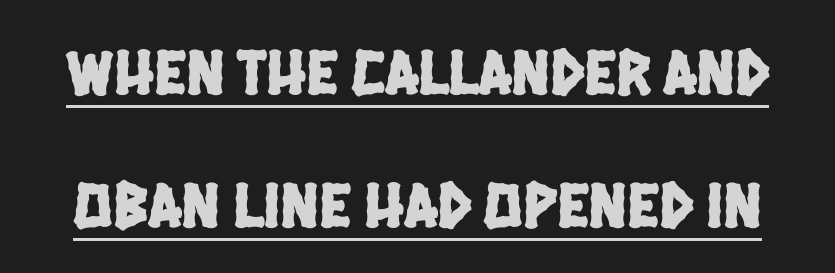
The image shows 65 px condensed sans-serif type; set loose line spacing (2.04x), normal letter spacing, underlined; low stroke contrast and a large x-height.
